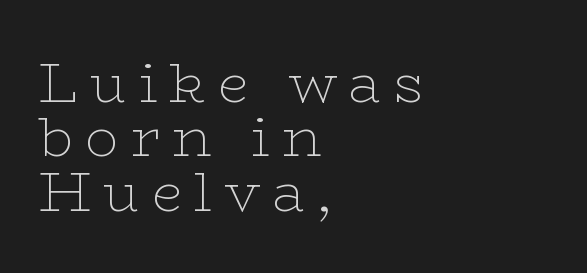
Q: Is the text bold? A: No.
Q: Is the text italic (slanted)? A: No, it is upright.
Q: Is the typeface a serif or a sans-serif typeface? A: Serif.
Q: Is the text underlined? A: No.
Q: How is the paragraph aligned? A: Left-aligned.
Q: Is the spacing between letters normal or unusually wide? A: Unusually wide.
Q: Is the spacing between lines tight, normal or loose? A: Tight.
Q: Width (condensed, normal, or wide)? A: Wide.
Q: Stroke contrast? A: Low.
Q: x-height? A: Medium.
Q: Monospaced? A: No.
